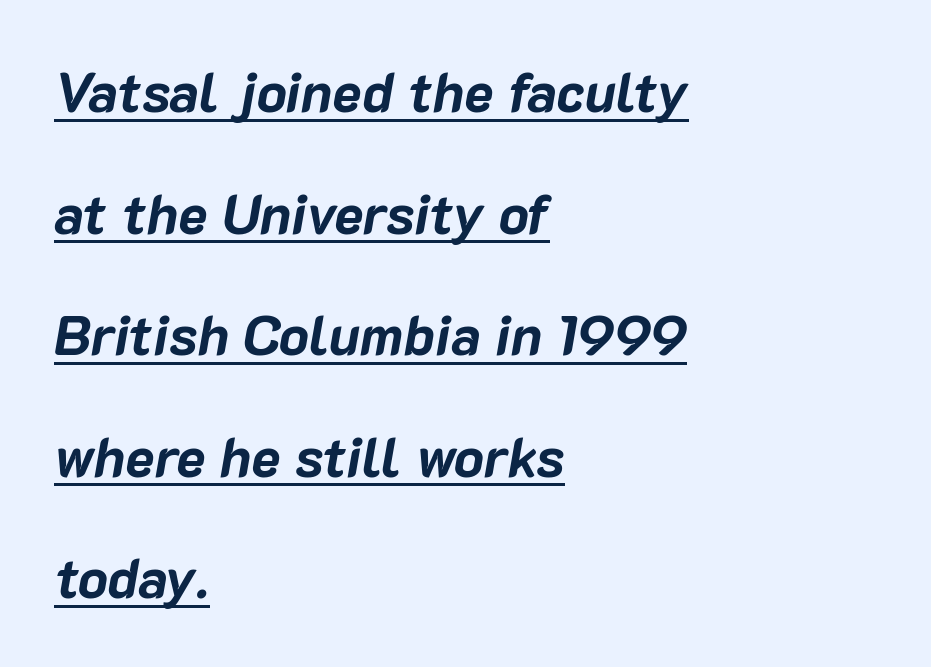
Q: Is the text bold? A: Yes.
Q: Is the text italic (slanted)? A: Yes, it leans right by about 10 degrees.
Q: Is the text underlined? A: Yes.
Q: How is the paragraph aligned? A: Left-aligned.
Q: Is the spacing between letters normal or unusually wide? A: Normal.
Q: Is the spacing between lines tight, normal or loose? A: Loose.
Q: Width (condensed, normal, or wide)? A: Normal.
Q: Stroke contrast? A: Low.
Q: x-height? A: Medium.
Q: Monospaced? A: No.
